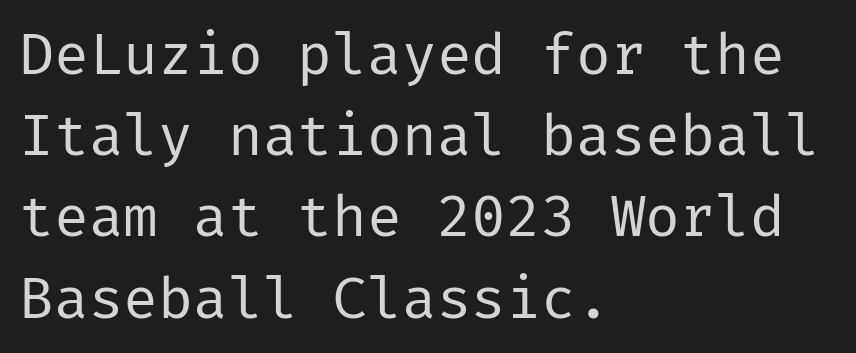
The image shows 58 px regular-weight sans-serif type, upright; set left-aligned, normal line spacing (1.4x), normal letter spacing, not underlined; low stroke contrast and a medium x-height.
